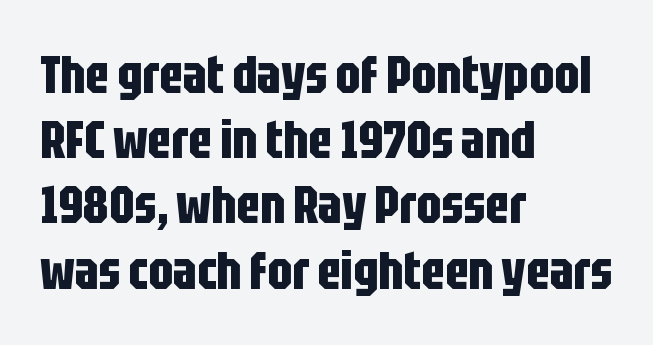
Q: Is the text bold? A: Yes.
Q: Is the text italic (slanted)? A: No, it is upright.
Q: Is the typeface a serif or a sans-serif typeface? A: Sans-serif.
Q: Is the text underlined? A: No.
Q: How is the paragraph aligned? A: Left-aligned.
Q: Is the spacing between letters normal or unusually wide? A: Normal.
Q: Width (condensed, normal, or wide)? A: Condensed.
Q: Stroke contrast? A: Low.
Q: x-height? A: Large.
Q: Monospaced? A: No.
